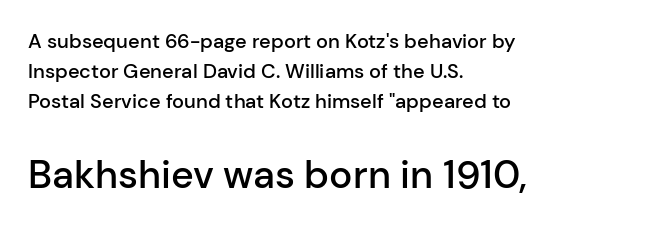
Q: Is the text bold? A: Semi-bold.
Q: Is the text italic (slanted)? A: No, it is upright.
Q: Is the typeface a serif or a sans-serif typeface? A: Sans-serif.
Q: Is the text underlined? A: No.
Q: How is the paragraph aligned? A: Left-aligned.
Q: Is the spacing between letters normal or unusually wide? A: Normal.
Q: Is the spacing between lines tight, normal or loose? A: Normal.
Q: Which block of text is set in a larger size, the first (top) or the second (bottom)? A: The second (bottom) one.
Q: Width (condensed, normal, or wide)? A: Normal.
Q: Stroke contrast? A: Low.
Q: x-height? A: Medium.
Q: Monospaced? A: No.
